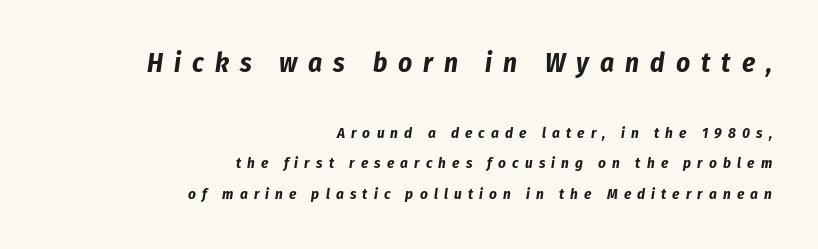
Reading down the column, the eye jumps a long way to each next line. The type is letterspaced generously, with wide tracking. Yep, that's italic — everything's leaning. Caption: multi-line text, flush right, ragged left. Bigger letters appear in the top chunk; the bottom chunk is reduced.
